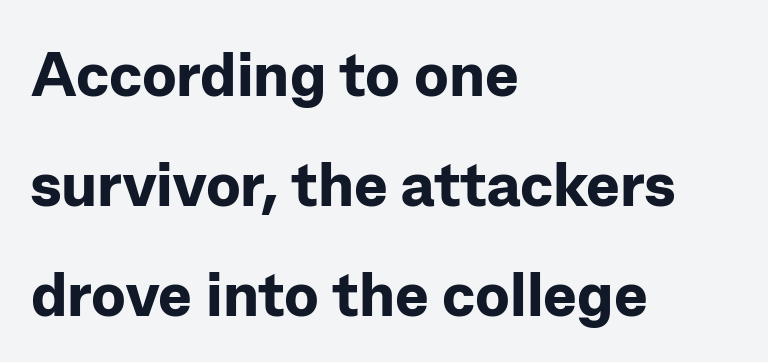
{"serif": "no", "italic": "no", "bold": "yes", "weight": "bold", "width": "normal", "stroke_contrast": "low", "x_height": "medium", "monospaced": "no", "underline": "no", "align": "left", "line_spacing_ratio": 1.75, "letter_spacing": "normal", "letter_spacing_em": 0.0, "glyph_px": 63}
